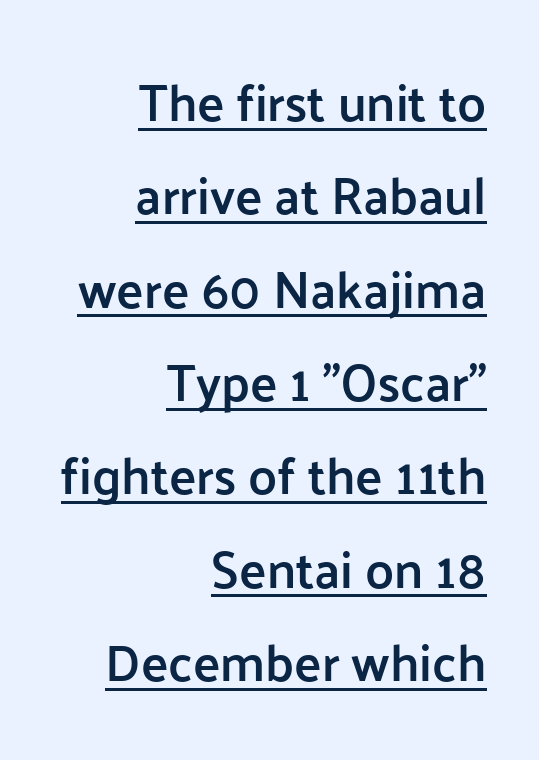
This sample has the flowing, uneven cadence of proportional lettering. Stroke thickness is moderately raised; the sample reads as semibold. Nothing sits at the stroke ends, so this counts as sans-serif. The face used here appears with an underline applied. All the whitespace from short lines collects on the left. The axis of the letterforms is exactly vertical.
